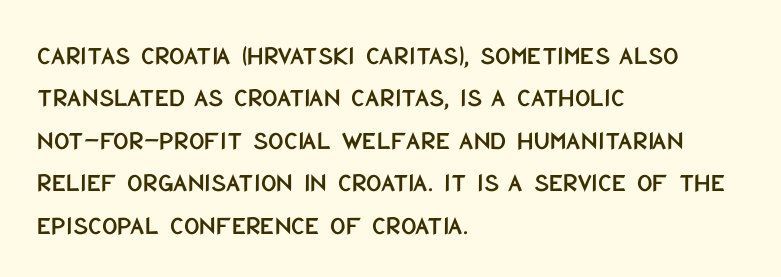
Q: Is the text italic (slanted)? A: No, it is upright.
Q: Is the text underlined? A: No.
Q: How is the paragraph aligned? A: Left-aligned.
Q: Is the spacing between letters normal or unusually wide? A: Normal.
Q: Is the spacing between lines tight, normal or loose? A: Normal.
